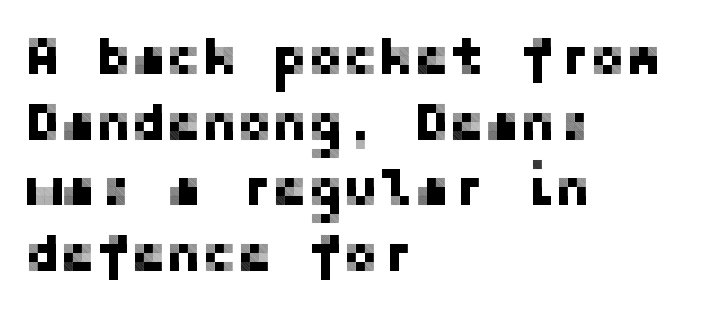
Q: Is the text italic (slanted)? A: No, it is upright.
Q: Is the typeface a serif or a sans-serif typeface? A: Sans-serif.
Q: Is the text underlined? A: No.
Q: How is the paragraph aligned? A: Left-aligned.
Q: Is the spacing between letters normal or unusually wide? A: Normal.
Q: Width (condensed, normal, or wide)? A: Normal.
Q: Stroke contrast? A: Low.
Q: x-height? A: Medium.
